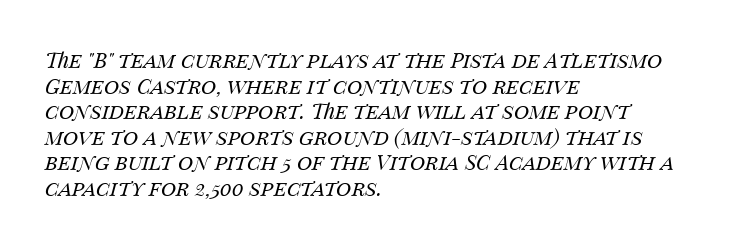
Q: Is the text bold? A: No.
Q: Is the text italic (slanted)? A: Yes, it leans right by about 14 degrees.
Q: Is the text underlined? A: No.
Q: How is the paragraph aligned? A: Left-aligned.
Q: Is the spacing between letters normal or unusually wide? A: Normal.
